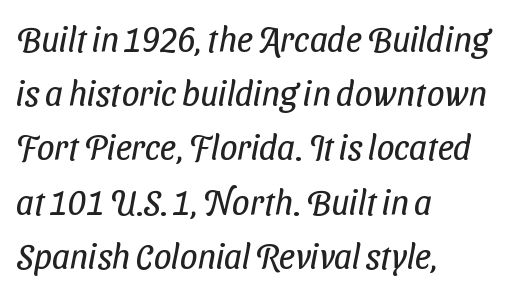
The image shows 35 px regular-weight, condensed sans-serif type; set left-aligned, normal line spacing (1.55x), normal letter spacing, not underlined; low stroke contrast and a medium x-height.
